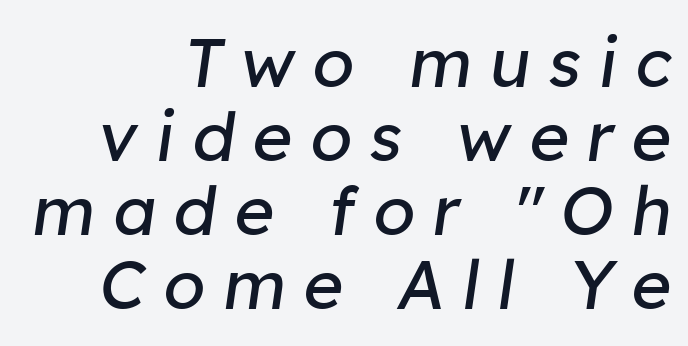
Q: Is the text bold? A: No.
Q: Is the text italic (slanted)? A: Yes, it leans right by about 8 degrees.
Q: Is the text underlined? A: No.
Q: How is the paragraph aligned? A: Right-aligned.
Q: Is the spacing between letters normal or unusually wide? A: Unusually wide.
Q: Is the spacing between lines tight, normal or loose? A: Tight.
Q: Width (condensed, normal, or wide)? A: Normal.
Q: Stroke contrast? A: Low.
Q: x-height? A: Medium.
Q: Monospaced? A: No.
